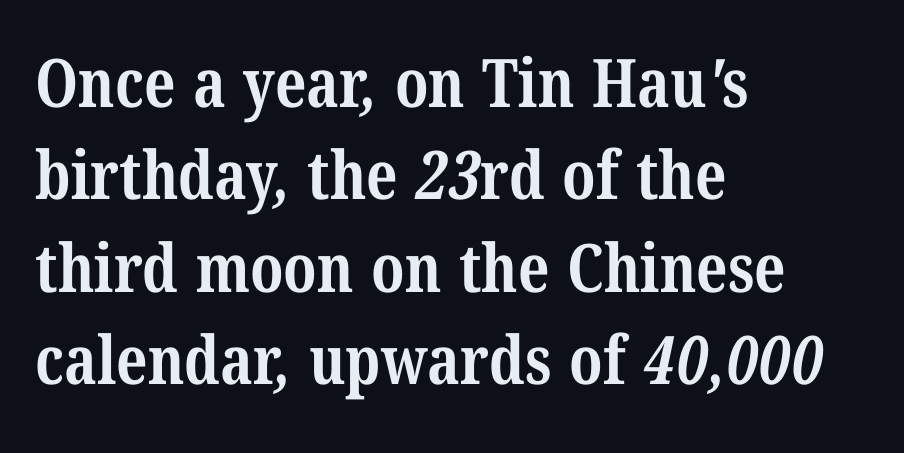
A clean baseline with only descenders dipping below it. This rendering leaves character spacing at its baseline value. The letters are bold, with thick, heavy strokes. The passage shown is typeset with a serif family. Looks like regular typesetting: each glyph gets only the width it needs.
